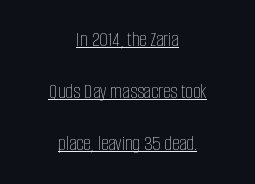
Whoever set this chose breathing room over compactness in the vertical rhythm. The horizontal fit of the characters is conventional and even. Tall strokes in this sample are plumb rather than angled. This rendering uses center alignment, leaving both contours irregular but symmetric. The glyphs are accompanied by a horizontal stroke just below them.
